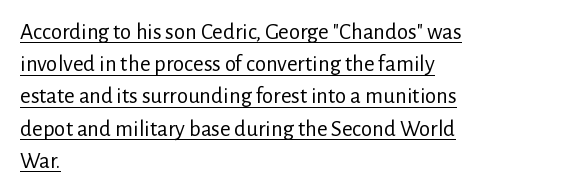
The image shows 23 px text type, upright; set left-aligned, normal line spacing (1.4x), normal letter spacing, underlined.
